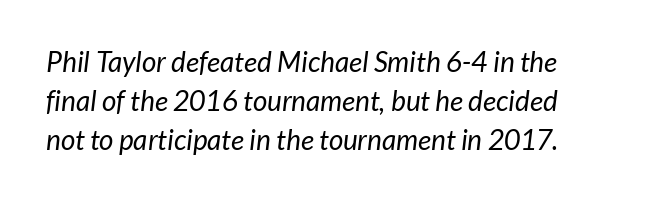
{"serif": "no", "bold": "no", "weight": "regular", "width": "normal", "stroke_contrast": "low", "x_height": "medium", "monospaced": "no", "underline": "no", "line_spacing": "normal", "line_spacing_ratio": 1.4, "letter_spacing": "normal", "letter_spacing_em": 0.0, "glyph_px": 28}
